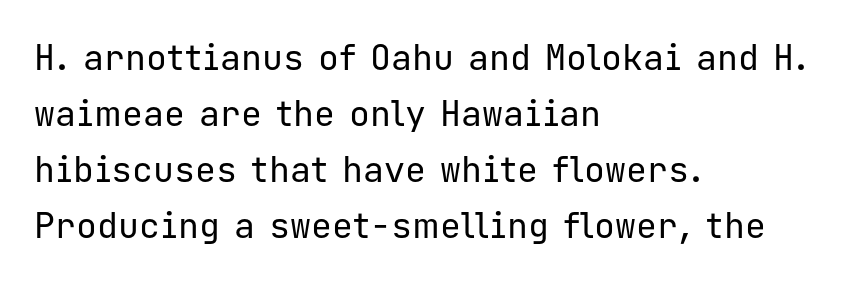
Rows of type keep a routine distance in the vertical direction. These lines stack with their left ends in a neat column. Think of a typewriter: that constant character pitch is what you see here. Think standard paragraph weight, or any step lighter than that. Each word holds together tightly as a unit, with standard inter-letter gaps. Stroke terminals: plain, sans-serif.
